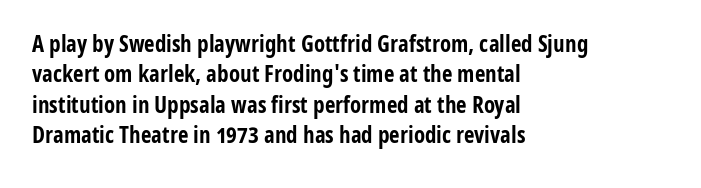
{"italic": "no", "bold": "yes", "underline": "no", "align": "left", "line_spacing": "normal", "line_spacing_ratio": 1.32, "letter_spacing": "normal", "letter_spacing_em": 0.0, "glyph_px": 23}
